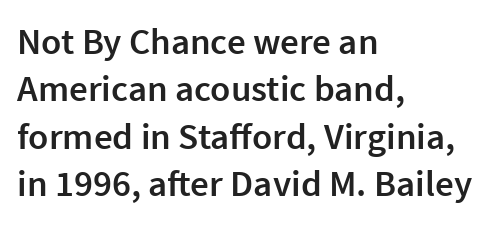
The image shows 37 px semibold sans-serif type, upright; set left-aligned, normal line spacing (1.28x), normal letter spacing, not underlined; a medium x-height.
